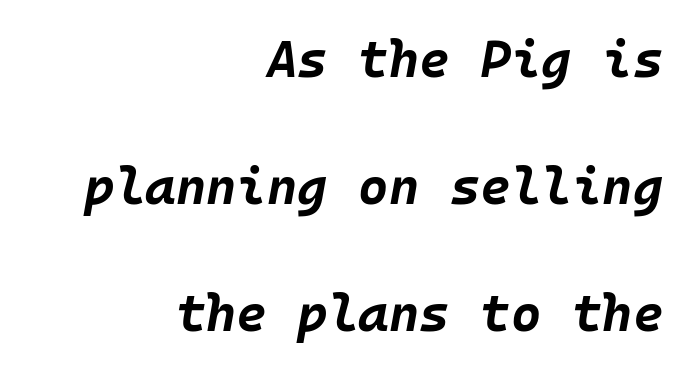
These lines carry a lot of weight — the face is fully bold. Notice the wide empty band between every row — that's loose leading. All the whitespace from short lines collects on the left. The typography opts for an oblique posture over an upright one.
